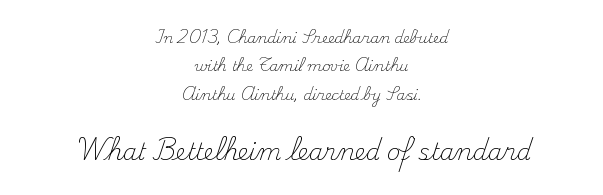
The weight would be labelled regular, book, light, or lighter still. These lines stack symmetrically, like a column narrowing and widening about its center. Descenders are the only things crossing below the line. Tracking value appears to be zero — textbook default spacing. Size contrast runs from small at the top to large at the bottom.
